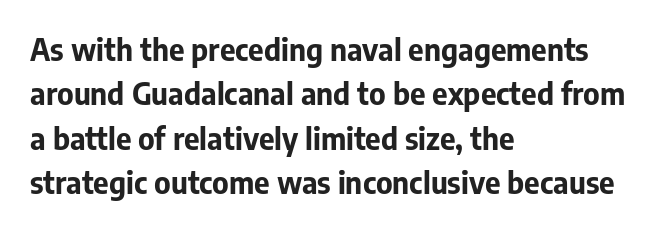
Look at the bottom of the vertical strokes: they stop flat, with no serifs. Honestly, the row spacing looks completely unremarkable. These lines were composed using upright roman letters. Do the characters align in a grid? No, the font is proportional. Does the weight exceed regular? Yes, all the way to bold. The lines in this sample share a left origin and differ only in where they stop.
